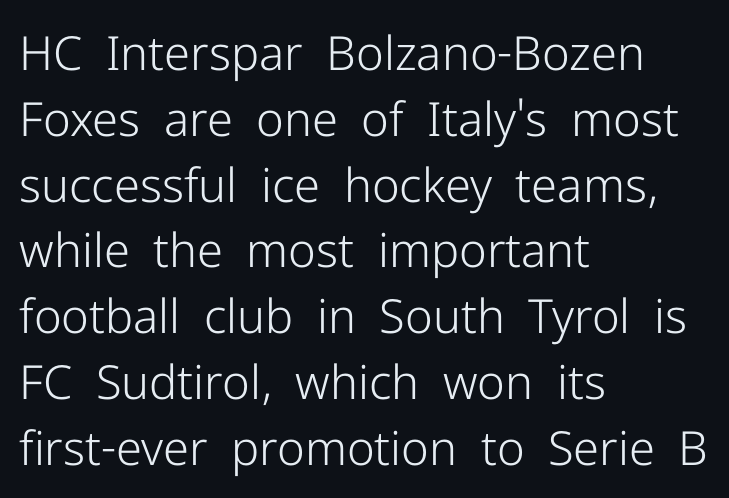
{"serif": "no", "italic": "no", "bold": "no", "weight": "light", "width": "normal", "stroke_contrast": "low", "x_height": "medium", "monospaced": "no", "underline": "no", "align": "left", "line_spacing": "normal", "line_spacing_ratio": 1.4, "letter_spacing": "normal", "letter_spacing_em": 0.0, "glyph_px": 47}
